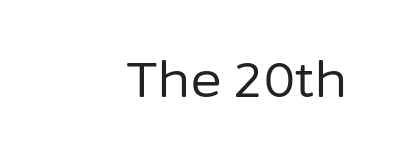
Do the characters align in a grid? No, the font is proportional. The face used here is rendered with its standard letterfit. The glyphs in this specimen are sans serif. This rendering features lettering with no underline. Upright lettering throughout.
